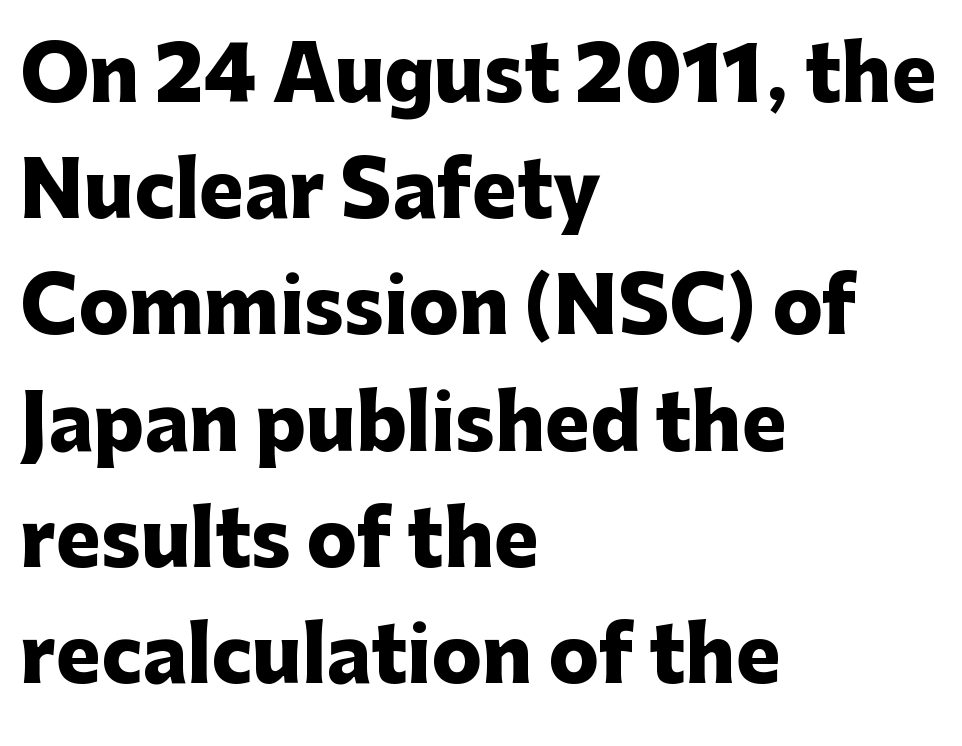
Q: Is the text bold? A: Yes.
Q: Is the text italic (slanted)? A: No, it is upright.
Q: Is the typeface a serif or a sans-serif typeface? A: Sans-serif.
Q: Is the text underlined? A: No.
Q: How is the paragraph aligned? A: Left-aligned.
Q: Is the spacing between letters normal or unusually wide? A: Normal.
Q: Is the spacing between lines tight, normal or loose? A: Normal.
Q: Width (condensed, normal, or wide)? A: Normal.
Q: Stroke contrast? A: Low.
Q: x-height? A: Medium.
Q: Monospaced? A: No.
